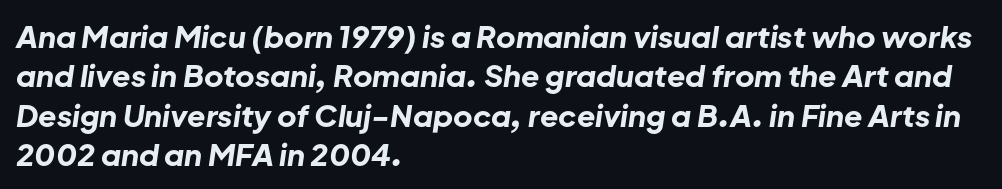
Does extra space separate the letters? No, they use regular spacing. A classic flush-left, rag-right setting is used for this passage. The passage shown leans; its letterforms are oblique. Note the varied advance widths — an 'i' is clearly narrower than an 'm'. Honestly, the row spacing looks completely unremarkable.
